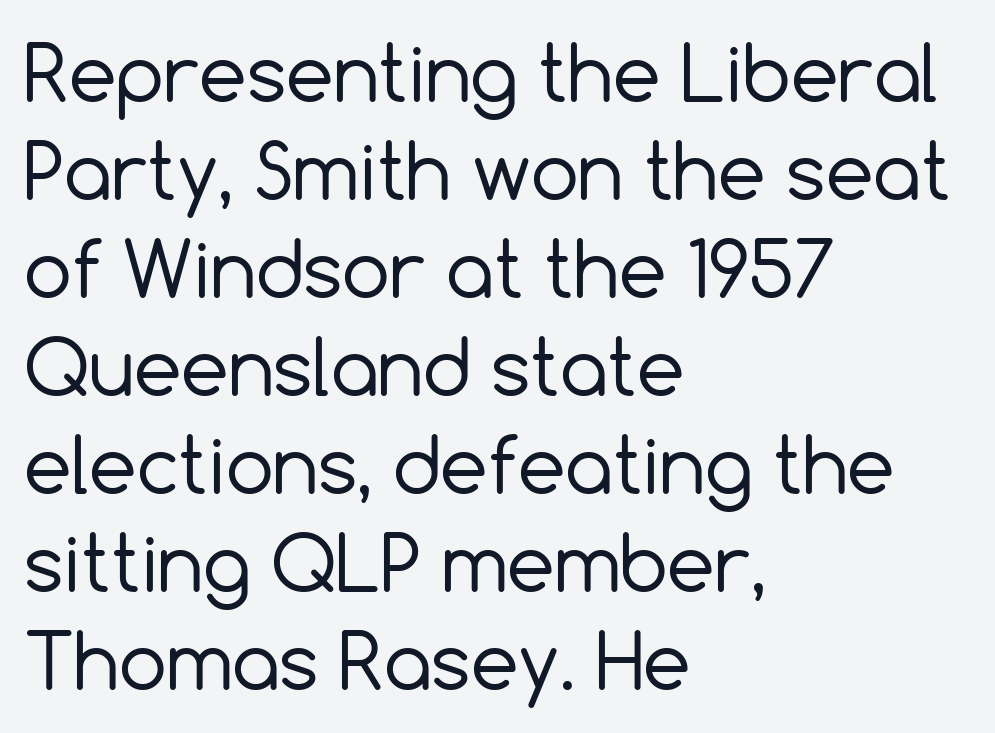
Q: Is the text bold? A: No.
Q: Is the text italic (slanted)? A: No, it is upright.
Q: Is the typeface a serif or a sans-serif typeface? A: Sans-serif.
Q: Is the text underlined? A: No.
Q: How is the paragraph aligned? A: Left-aligned.
Q: Is the spacing between letters normal or unusually wide? A: Normal.
Q: Is the spacing between lines tight, normal or loose? A: Normal.
Q: Width (condensed, normal, or wide)? A: Normal.
Q: x-height? A: Medium.
Q: Monospaced? A: No.
